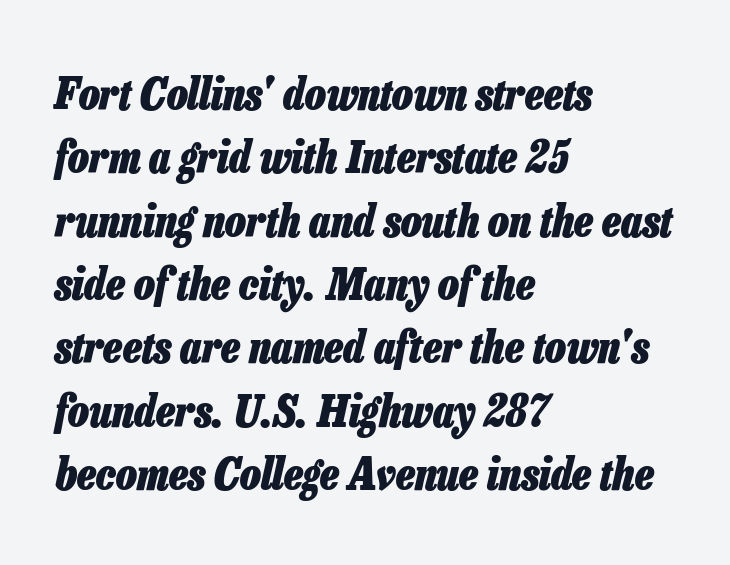
The image shows 44 px heavy, condensed type, italic (leaning right); set left-aligned, normal line spacing (1.44x), normal letter spacing, not underlined; low stroke contrast and a medium x-height.
